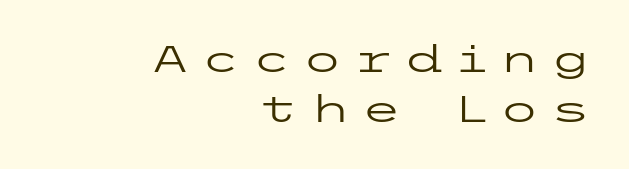
Q: Is the text bold? A: No.
Q: Is the text italic (slanted)? A: No, it is upright.
Q: Is the typeface a serif or a sans-serif typeface? A: Sans-serif.
Q: Is the text underlined? A: No.
Q: How is the paragraph aligned? A: Right-aligned.
Q: Is the spacing between letters normal or unusually wide? A: Unusually wide.
Q: Is the spacing between lines tight, normal or loose? A: Normal.
Q: Width (condensed, normal, or wide)? A: Wide.
Q: Stroke contrast? A: Low.
Q: x-height? A: Medium.
